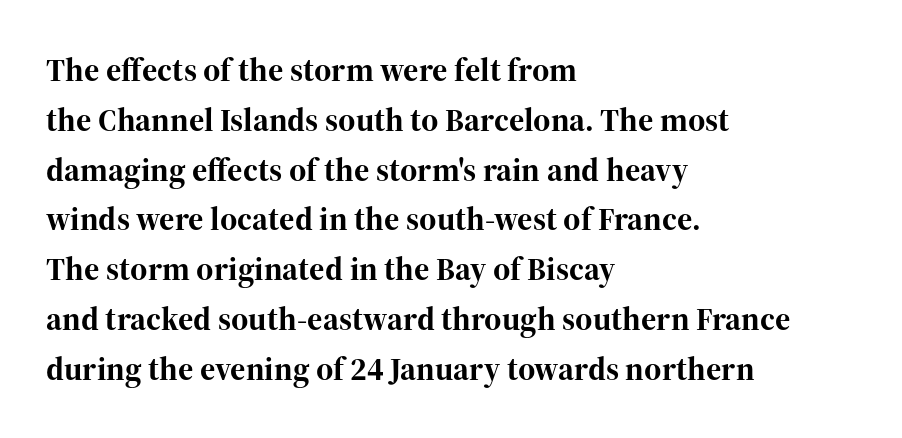
In terms of letterform style, serifs are clearly present. The lines sit at an ordinary, default distance from one another. Character widths vary here, with narrow letters taking less room than wide ones. A dark, heavy texture on the line: the type is bold. No italicization has been applied; the sample stays upright.
